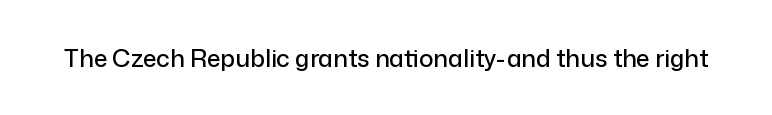
Observe the ordinary spacing: letters are neighbours, not strangers. Underline: absent. Rendered with straight, roman letterforms.
